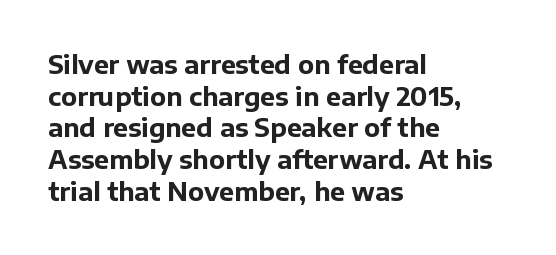
Short and long lines alike share a common starting point at left. The vertical gap from one line to the next is medium. Does the lettering tilt? It doesn't — this is upright. Underline: absent. The tracking reads as untouched default to a designer's eye. Chunky letters — that's bold for sure.
